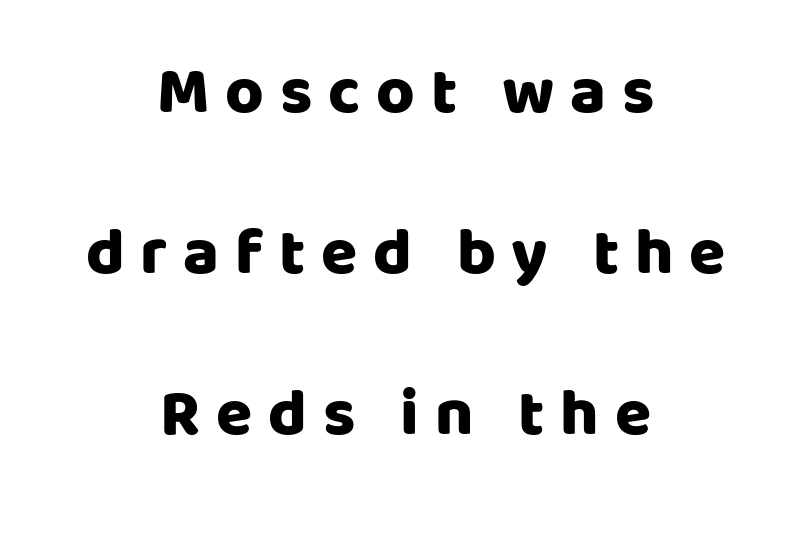
The image shows 66 px heavy sans-serif type, upright; set centered, loose line spacing (2.44x), unusually wide letter spacing (+0.24 em), not underlined; low stroke contrast and a large x-height.
